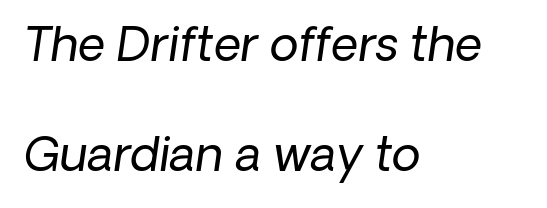
The image shows 47 px regular-weight type, italic (leaning right); set left-aligned, loose line spacing (2.34x), normal letter spacing, not underlined; low stroke contrast and a medium x-height.
